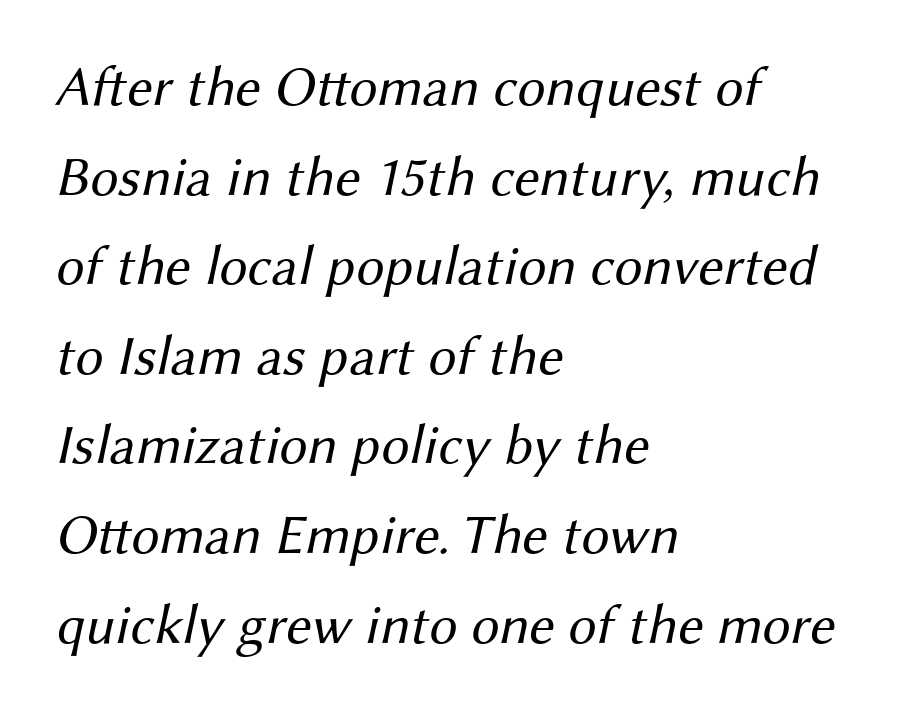
The image shows 56 px regular-weight sans-serif type; set left-aligned, normal line spacing (1.6x), normal letter spacing, not underlined; medium stroke contrast and a medium x-height.
